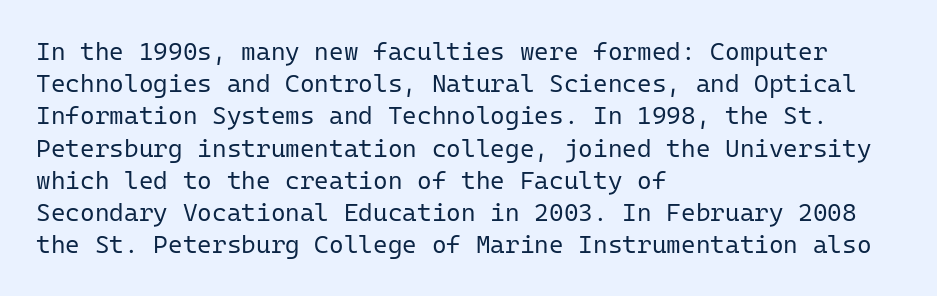
{"italic": "no", "bold": "no", "underline": "no", "align": "left", "line_spacing": "normal", "line_spacing_ratio": 1.29, "letter_spacing": "normal", "letter_spacing_em": 0.0, "glyph_px": 25}
